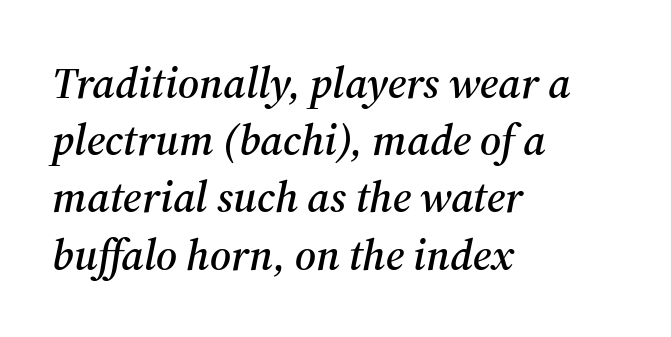
Letters rest on an invisible, unmarked baseline. Inter-character spacing is left at the font's built-in metrics. How would I describe the line gaps? Plain and ordinary. Slant detected: the letters are inclined. Is this a fixed-width face? No — the glyphs have proportional, varying widths.
